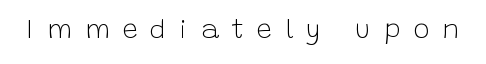
The image shows 27 px text type, upright; set unusually wide letter spacing (+0.48 em), not underlined.
